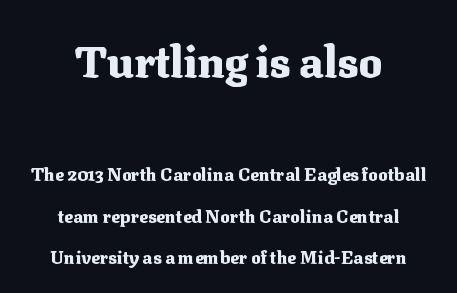
The image shows 44 px heavy serif type, upright; set centered, loose line spacing (2.3x), normal letter spacing, not underlined; the first (top) block is 2.44x larger; medium stroke contrast and a medium x-height.
